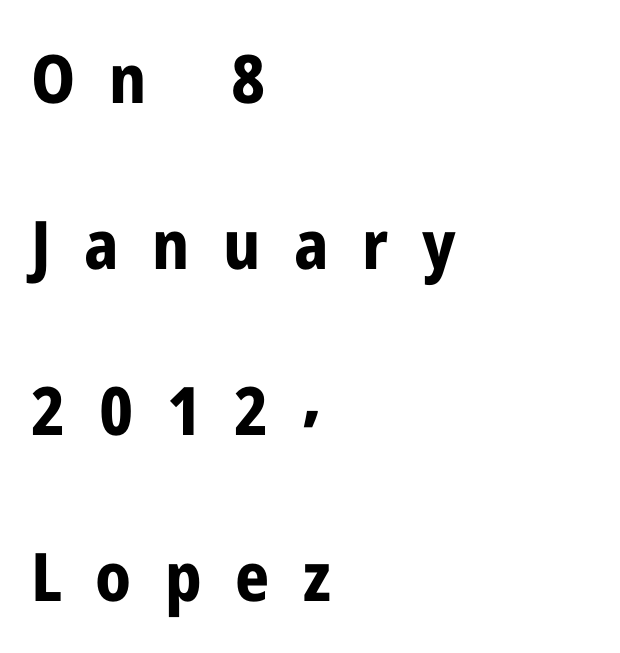
Q: Is the text bold? A: Yes.
Q: Is the text italic (slanted)? A: No, it is upright.
Q: Is the typeface a serif or a sans-serif typeface? A: Sans-serif.
Q: Is the text underlined? A: No.
Q: How is the paragraph aligned? A: Left-aligned.
Q: Is the spacing between letters normal or unusually wide? A: Unusually wide.
Q: Is the spacing between lines tight, normal or loose? A: Loose.
Q: Width (condensed, normal, or wide)? A: Condensed.
Q: Stroke contrast? A: Low.
Q: x-height? A: Medium.
Q: Monospaced? A: No.
